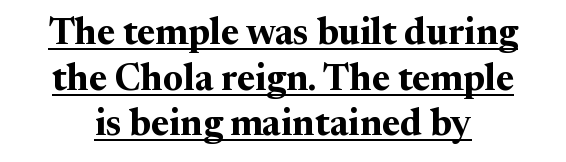
The image shows 37 px bold serif type, upright; set line spacing 1.23x, normal letter spacing, underlined; medium stroke contrast and a medium x-height.
